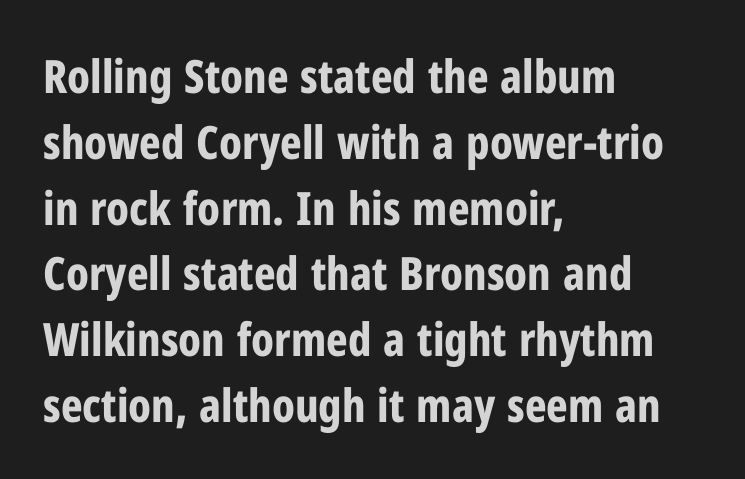
The image shows 46 px bold, condensed sans-serif type, upright; set left-aligned, normal line spacing (1.43x), normal letter spacing, not underlined; low stroke contrast and a medium x-height.
